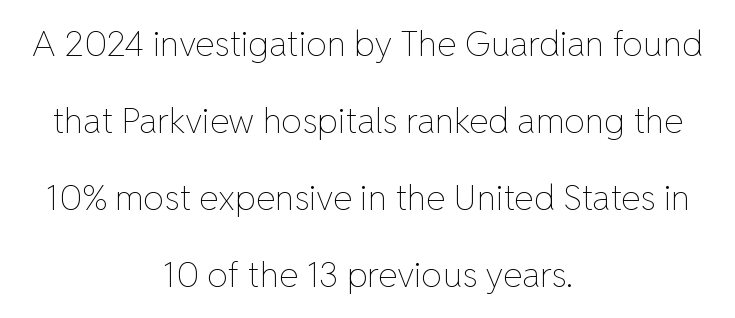
{"italic": "no", "bold": "no", "weight": "thin", "width": "normal", "stroke_contrast": "low", "x_height": "medium", "monospaced": "no", "underline": "no", "align": "center", "line_spacing": "loose", "line_spacing_ratio": 2.2, "letter_spacing": "normal", "letter_spacing_em": 0.0, "glyph_px": 35}
